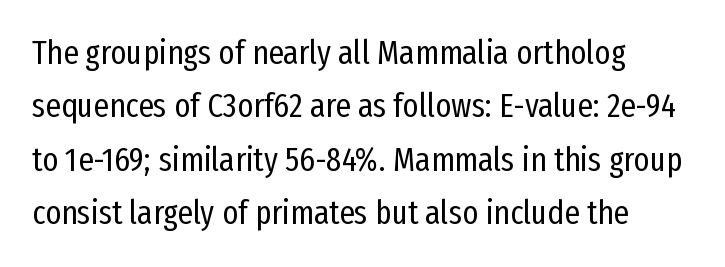
{"serif": "no", "italic": "no", "bold": "no", "weight": "regular", "width": "condensed", "stroke_contrast": "low", "x_height": "medium", "monospaced": "no", "underline": "no", "align": "left", "line_spacing": "normal", "line_spacing_ratio": 1.57, "letter_spacing": "normal", "letter_spacing_em": 0.0, "glyph_px": 34}
